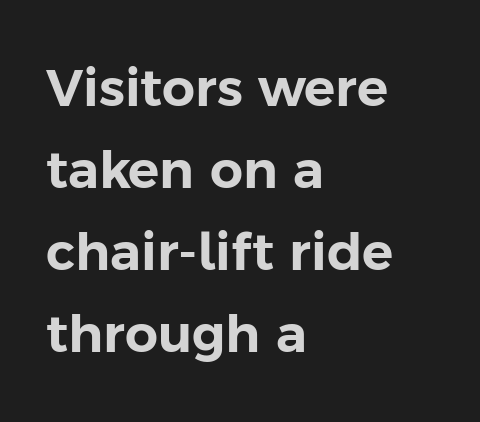
The font family rendered here belongs to the sans-serif group. Looks like regular typesetting: each glyph gets only the width it needs. The typesetter chose a ragged-right arrangement here. Leading matches the norm, producing a regular column. How are the letters spaced? Ordinarily, with no added tracking. Ascenders rise straight up at ninety degrees.
